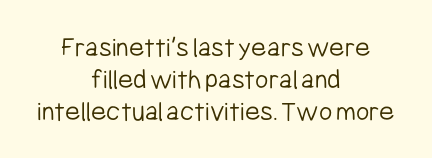
The lettering stays uniformly vertical, giving the passage a roman look. No word sits above an underline. Caption: standard tracking, unaltered. The characters are drawn with everyday or finer stroke widths.
